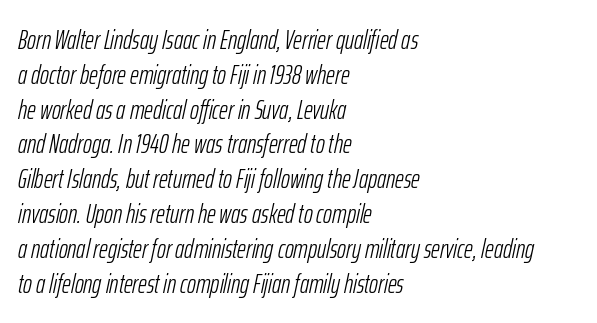
{"italic": "yes", "lean": "right", "slant_degrees": 12, "bold": "no", "underline": "no", "align": "left", "line_spacing": "normal", "line_spacing_ratio": 1.29, "letter_spacing": "normal", "letter_spacing_em": 0.0, "glyph_px": 27}
